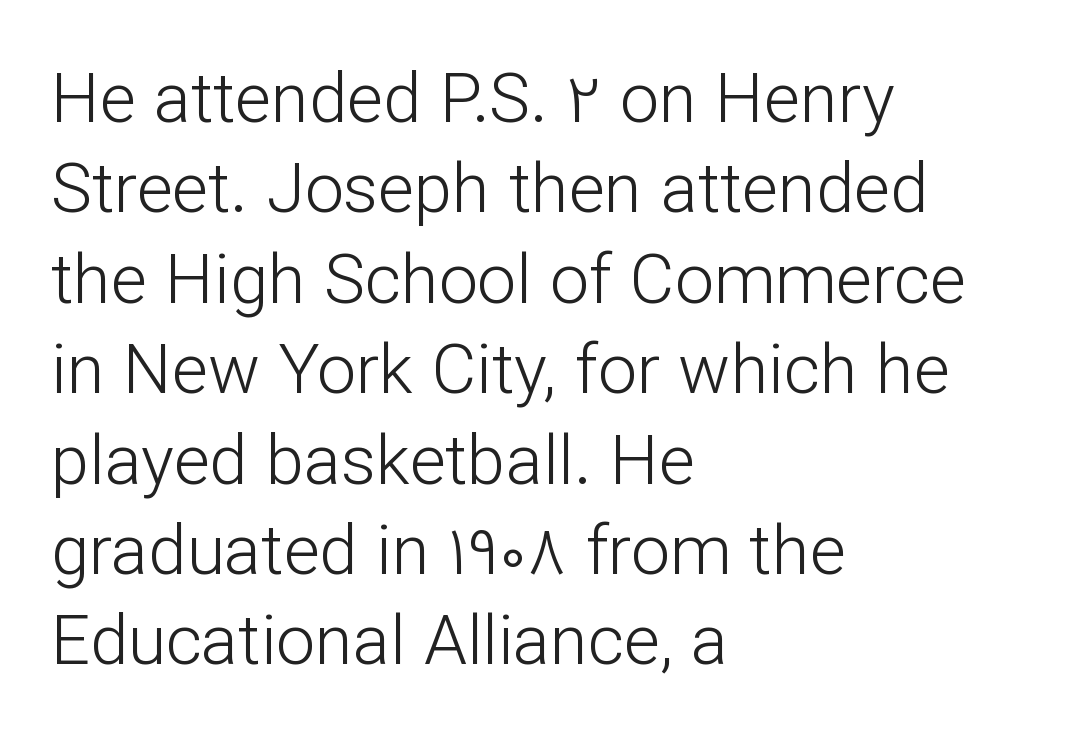
The image shows 69 px light sans-serif type, upright; set left-aligned, normal line spacing (1.31x), normal letter spacing, not underlined; low stroke contrast and a medium x-height.
